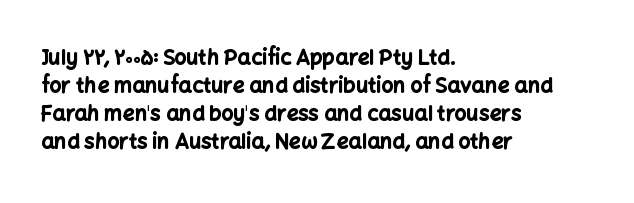
Q: Is the text bold? A: Yes.
Q: Is the text italic (slanted)? A: No, it is upright.
Q: Is the text underlined? A: No.
Q: How is the paragraph aligned? A: Left-aligned.
Q: Is the spacing between letters normal or unusually wide? A: Normal.
Q: Is the spacing between lines tight, normal or loose? A: Normal.
